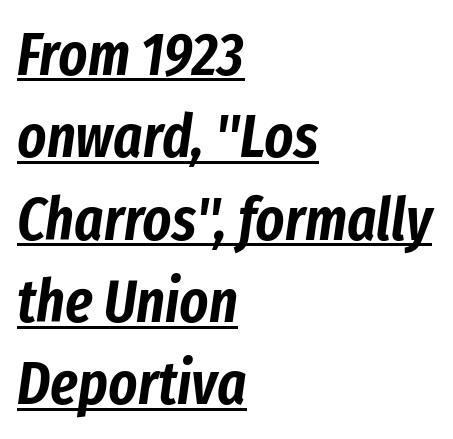
Successive baselines arrive at the customary interval. How are the letters spaced? Ordinarily, with no added tracking. Tall strokes in this sample are angled rather than plumb. Descenders here cross a horizontal rule under the line.
